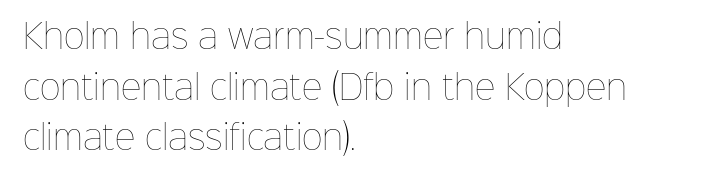
{"italic": "no", "bold": "no", "weight": "thin", "width": "normal", "stroke_contrast": "low", "x_height": "medium", "monospaced": "no", "underline": "no", "align": "left", "line_spacing": "normal", "line_spacing_ratio": 1.58, "letter_spacing": "normal", "letter_spacing_em": 0.0, "glyph_px": 32}
